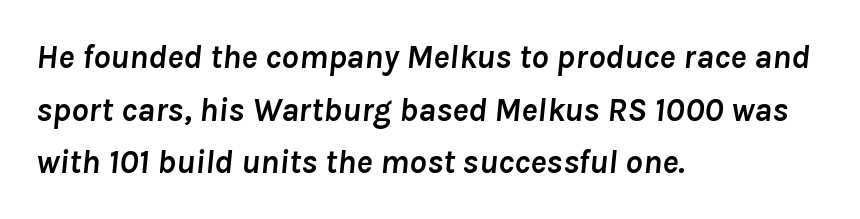
The image shows 34 px semibold type, italic (leaning right); set left-aligned, normal line spacing (1.55x), normal letter spacing, not underlined; low stroke contrast and a medium x-height.
